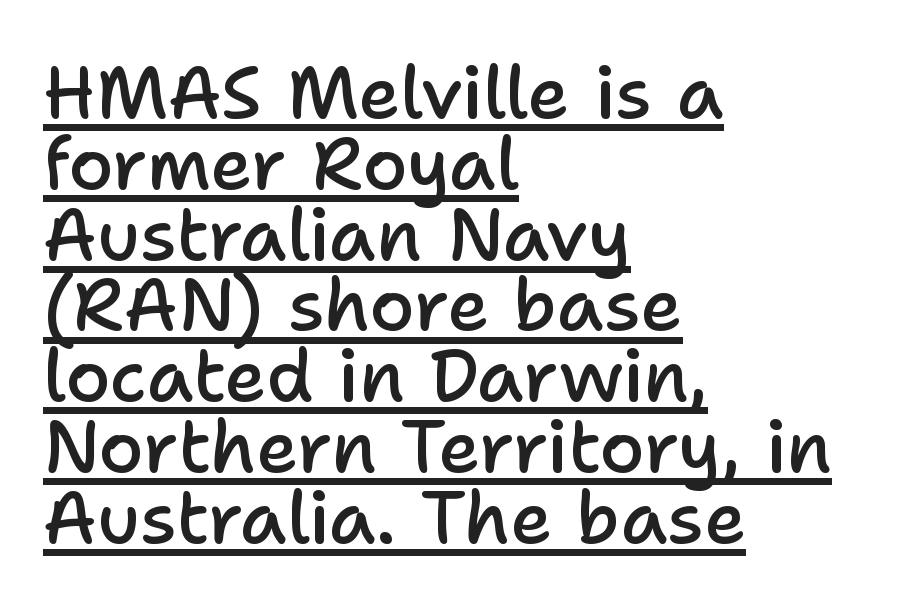
Q: Is the text bold? A: Semi-bold.
Q: Is the text italic (slanted)? A: No, it is upright.
Q: Is the typeface a serif or a sans-serif typeface? A: Sans-serif.
Q: Is the text underlined? A: Yes.
Q: How is the paragraph aligned? A: Left-aligned.
Q: Is the spacing between letters normal or unusually wide? A: Normal.
Q: Is the spacing between lines tight, normal or loose? A: Tight.
Q: Width (condensed, normal, or wide)? A: Normal.
Q: Stroke contrast? A: Low.
Q: x-height? A: Medium.
Q: Monospaced? A: No.
